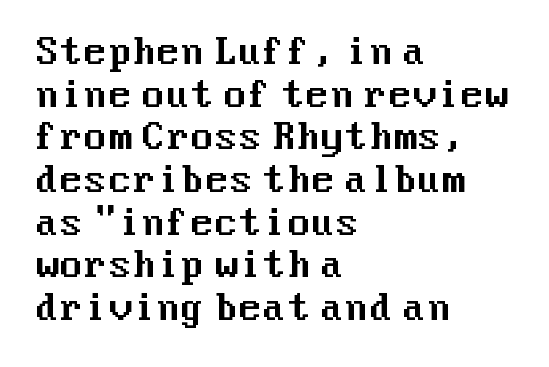
Q: Is the text italic (slanted)? A: No, it is upright.
Q: Is the typeface a serif or a sans-serif typeface? A: Sans-serif.
Q: Is the text underlined? A: No.
Q: How is the paragraph aligned? A: Left-aligned.
Q: Is the spacing between letters normal or unusually wide? A: Normal.
Q: Width (condensed, normal, or wide)? A: Normal.
Q: Stroke contrast? A: Medium.
Q: x-height? A: Medium.
